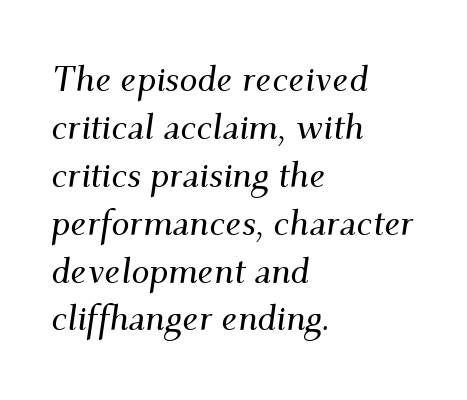
Q: Is the text italic (slanted)? A: Yes, it leans right by about 9 degrees.
Q: Is the typeface a serif or a sans-serif typeface? A: Serif.
Q: Is the text underlined? A: No.
Q: How is the paragraph aligned? A: Left-aligned.
Q: Is the spacing between letters normal or unusually wide? A: Normal.
Q: Is the spacing between lines tight, normal or loose? A: Normal.
Q: Width (condensed, normal, or wide)? A: Normal.
Q: Stroke contrast? A: Medium.
Q: x-height? A: Small.
Q: Monospaced? A: No.
